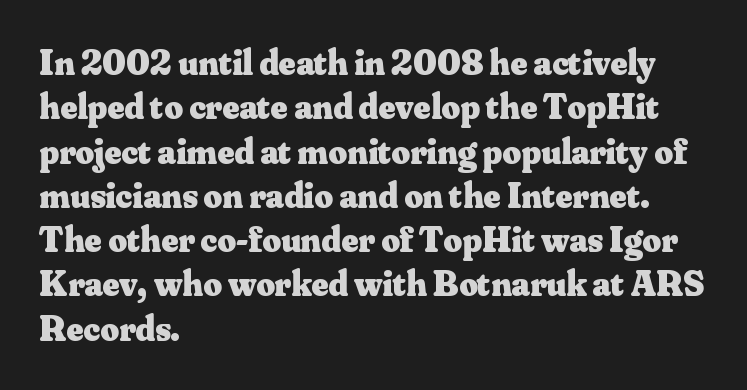
Q: Is the text bold? A: Yes.
Q: Is the text italic (slanted)? A: No, it is upright.
Q: Is the typeface a serif or a sans-serif typeface? A: Serif.
Q: Is the text underlined? A: No.
Q: How is the paragraph aligned? A: Left-aligned.
Q: Is the spacing between letters normal or unusually wide? A: Normal.
Q: Width (condensed, normal, or wide)? A: Normal.
Q: Stroke contrast? A: Medium.
Q: x-height? A: Small.
Q: Monospaced? A: No.
